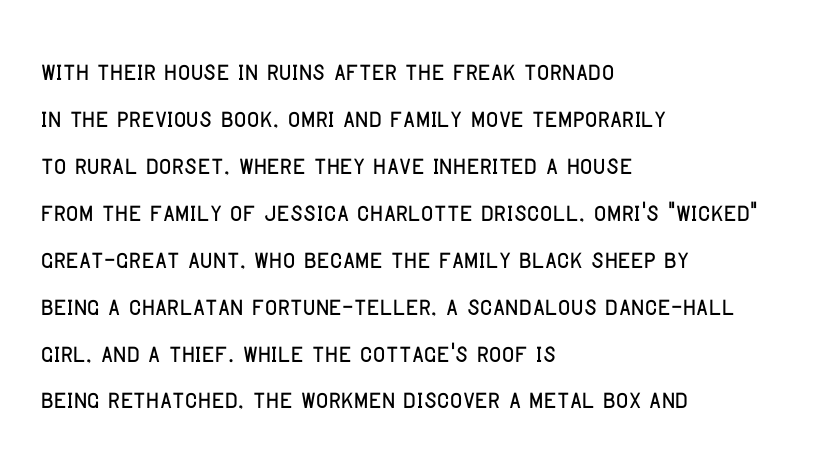
The image shows 34 px condensed sans-serif type, upright; set left-aligned, normal line spacing (1.38x), normal letter spacing, not underlined; low stroke contrast and a large x-height.
